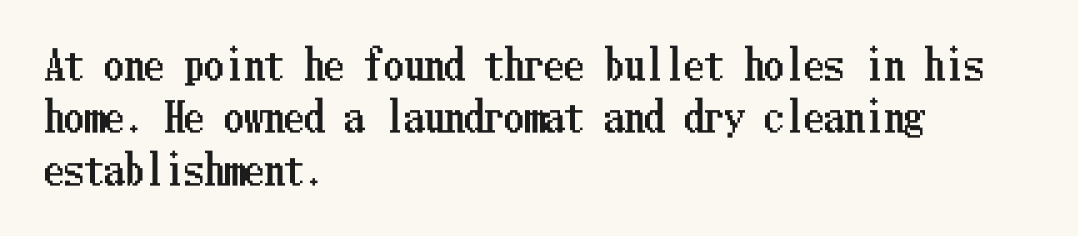
The specimen omits any rule beneath the text block's lines. Honestly, the row spacing looks completely unremarkable. A typesetter would mark this as roman, not italic. Line starts are locked; line ends wander. Spacing between characters is what you'd get straight out of the box.
